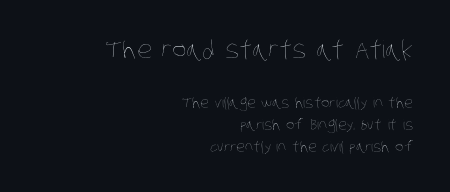
Q: Is the text bold? A: No.
Q: Is the text underlined? A: No.
Q: How is the paragraph aligned? A: Right-aligned.
Q: Is the spacing between letters normal or unusually wide? A: Normal.
Q: Is the spacing between lines tight, normal or loose? A: Normal.
Q: Which block of text is set in a larger size, the first (top) or the second (bottom)? A: The first (top) one.
